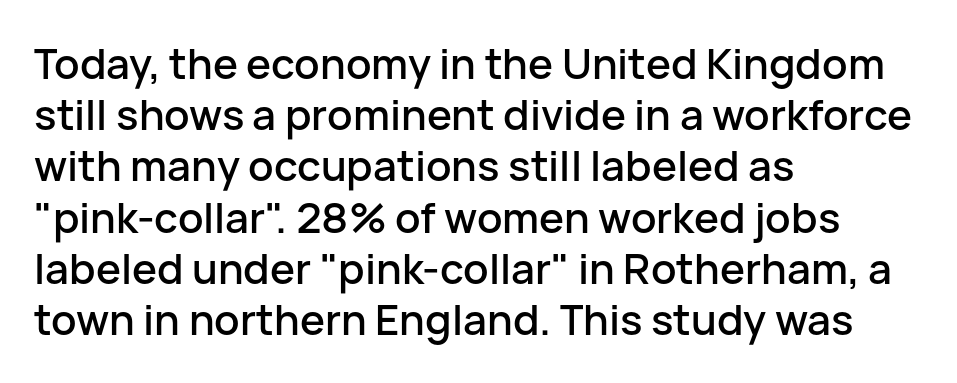
The letters advance in unequal steps, a hallmark of proportional type. Letter spacing: default. A clean baseline with only descenders dipping below it. Ordinary non-slanted type is in use. Horizontal alignment here is leftward, the default for most running prose. The face used here is a sans, in the tradition of grotesques and geometrics.
